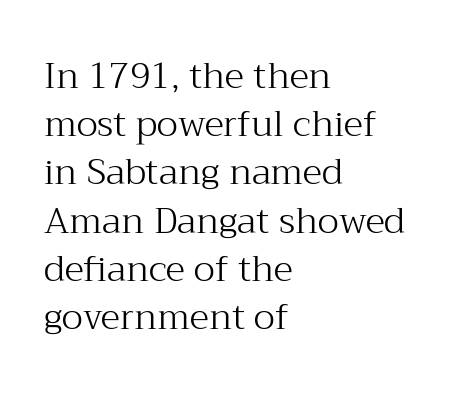
A typesetter would mark this as roman, not italic. A typesetter would call this proportional, since set widths differ per character. Classification — serif. Standard letterfit; no display-style spreading of the glyphs. The cut favours lightness, reaching ordinary text weight at its darkest. A normal amount of white space separates one row of letters from the next.
